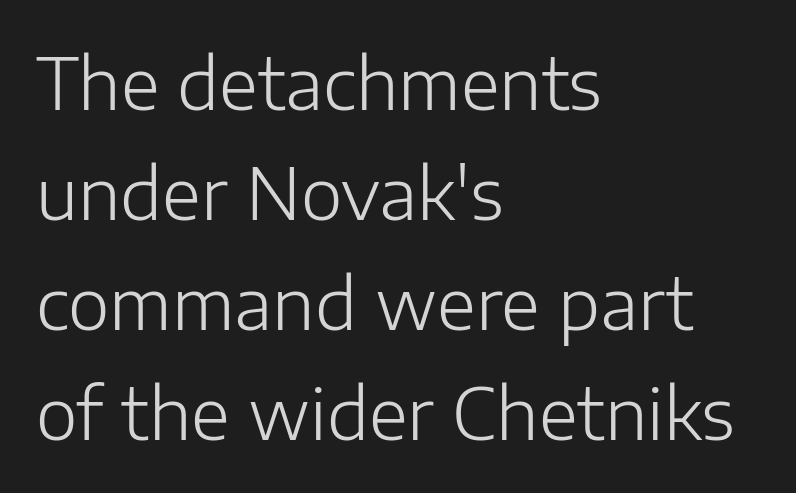
The image shows 71 px light sans-serif type, upright; set left-aligned, normal line spacing (1.55x), normal letter spacing, not underlined; low stroke contrast and a medium x-height.
